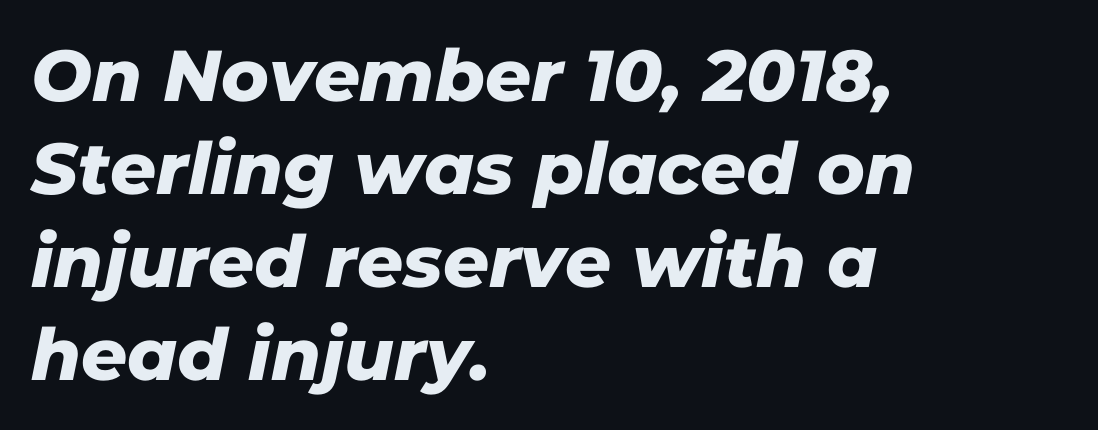
The image shows 72 px sans-serif type; set left-aligned, normal line spacing (1.29x), normal letter spacing, not underlined; low stroke contrast and a medium x-height.
